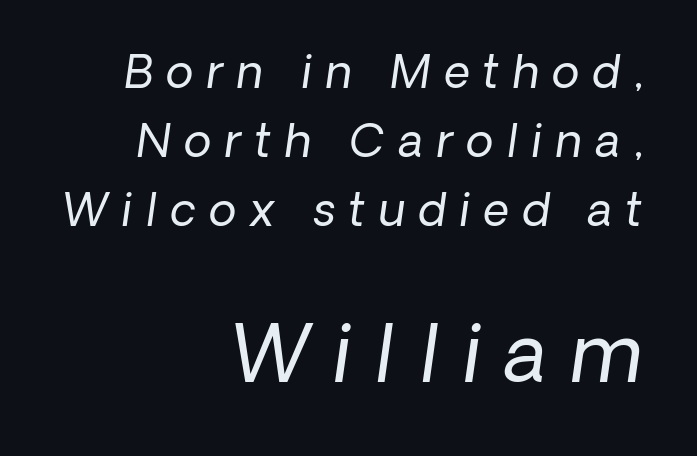
Q: Is the text bold? A: No.
Q: Is the text italic (slanted)? A: Yes, it leans right by about 8 degrees.
Q: Is the text underlined? A: No.
Q: How is the paragraph aligned? A: Right-aligned.
Q: Is the spacing between letters normal or unusually wide? A: Unusually wide.
Q: Is the spacing between lines tight, normal or loose? A: Normal.
Q: Which block of text is set in a larger size, the first (top) or the second (bottom)? A: The second (bottom) one.
Q: Width (condensed, normal, or wide)? A: Normal.
Q: Stroke contrast? A: Low.
Q: x-height? A: Medium.
Q: Monospaced? A: No.
